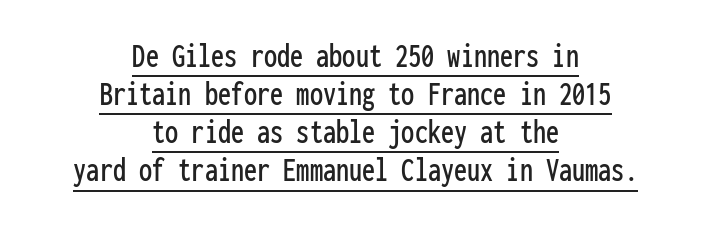
Q: Is the text italic (slanted)? A: No, it is upright.
Q: Is the typeface a serif or a sans-serif typeface? A: Sans-serif.
Q: Is the text underlined? A: Yes.
Q: How is the paragraph aligned? A: Centered.
Q: Is the spacing between letters normal or unusually wide? A: Normal.
Q: Is the spacing between lines tight, normal or loose? A: Tight.
Q: Width (condensed, normal, or wide)? A: Condensed.
Q: Stroke contrast? A: Low.
Q: x-height? A: Medium.
Q: Monospaced? A: Yes.
